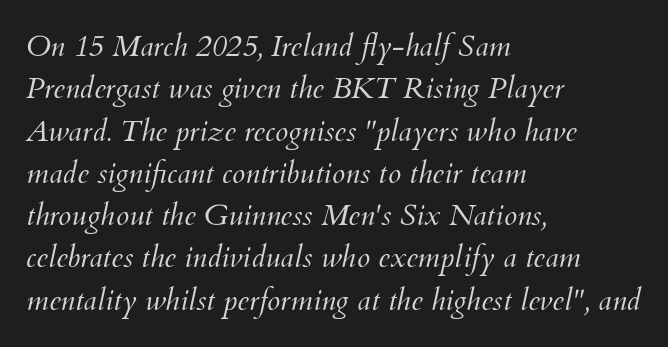
Q: Is the text bold? A: No.
Q: Is the text italic (slanted)? A: Yes, it leans right by about 12 degrees.
Q: Is the text underlined? A: No.
Q: How is the paragraph aligned? A: Left-aligned.
Q: Is the spacing between letters normal or unusually wide? A: Normal.
Q: Is the spacing between lines tight, normal or loose? A: Normal.
Q: Width (condensed, normal, or wide)? A: Normal.
Q: Stroke contrast? A: Medium.
Q: x-height? A: Small.
Q: Monospaced? A: No.
